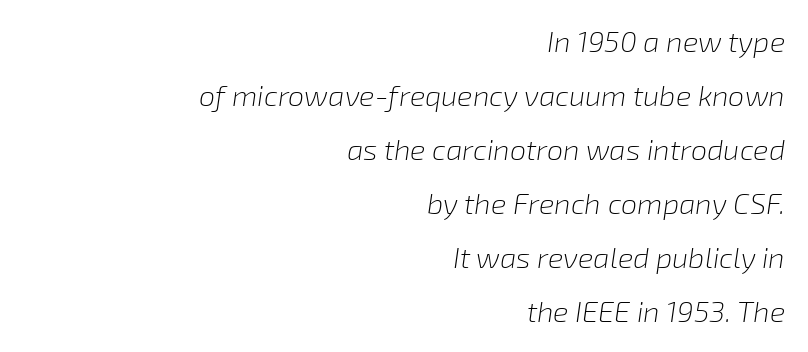
{"italic": "yes", "lean": "right", "slant_degrees": 8, "bold": "no", "weight": "light", "width": "normal", "stroke_contrast": "low", "x_height": "medium", "monospaced": "no", "underline": "no", "align": "right", "line_spacing_ratio": 1.86, "letter_spacing": "normal", "letter_spacing_em": 0.0, "glyph_px": 29}
